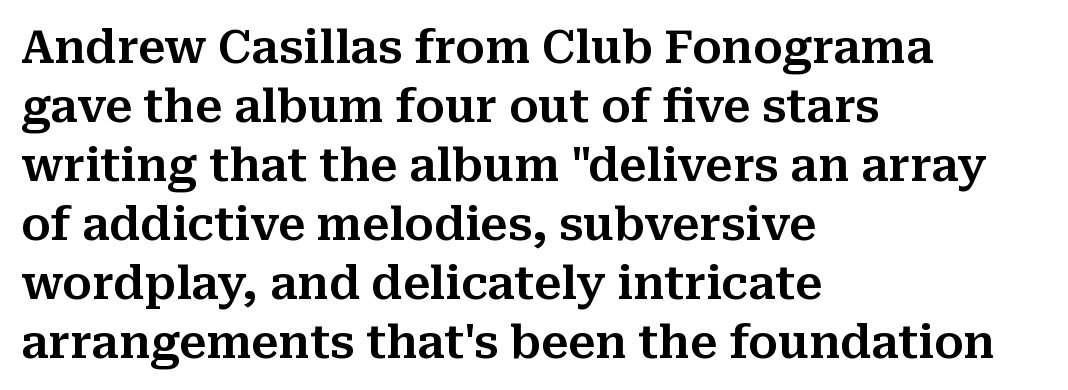
{"serif": "yes", "italic": "no", "width": "normal", "stroke_contrast": "medium", "x_height": "medium", "monospaced": "no", "underline": "no", "align": "left", "line_spacing": "normal", "line_spacing_ratio": 1.31, "letter_spacing": "normal", "letter_spacing_em": 0.0, "glyph_px": 45}
